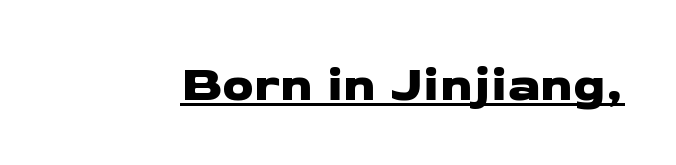
Q: Is the typeface a serif or a sans-serif typeface? A: Sans-serif.
Q: Is the text underlined? A: Yes.
Q: Is the spacing between letters normal or unusually wide? A: Normal.
Q: Width (condensed, normal, or wide)? A: Wide.
Q: Stroke contrast? A: Low.
Q: x-height? A: Medium.
Q: Monospaced? A: No.
